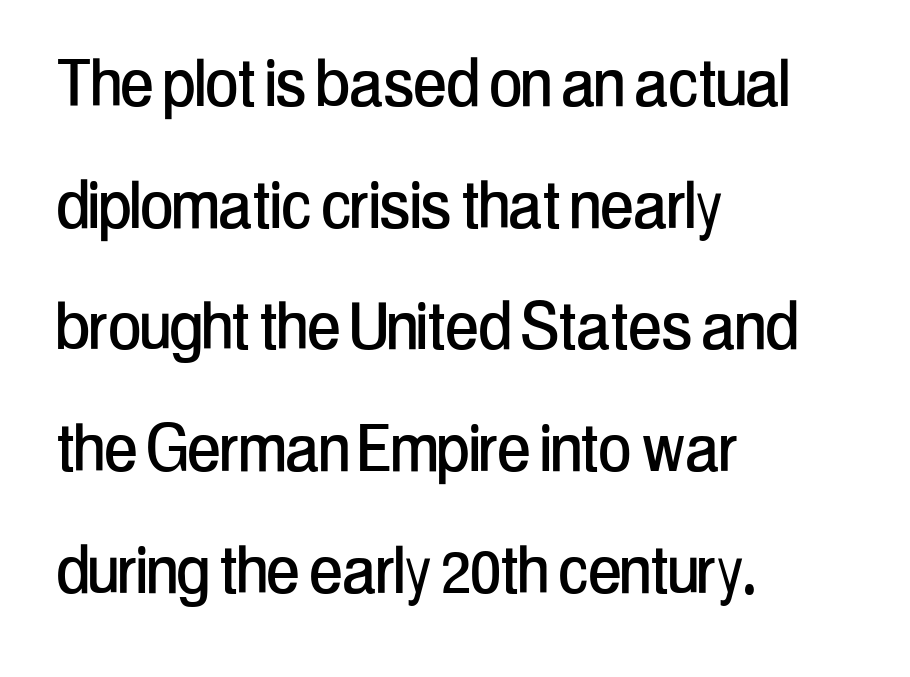
Q: Is the text italic (slanted)? A: No, it is upright.
Q: Is the typeface a serif or a sans-serif typeface? A: Sans-serif.
Q: Is the text underlined? A: No.
Q: How is the paragraph aligned? A: Left-aligned.
Q: Is the spacing between letters normal or unusually wide? A: Normal.
Q: Is the spacing between lines tight, normal or loose? A: Normal.
Q: Width (condensed, normal, or wide)? A: Condensed.
Q: Stroke contrast? A: Low.
Q: x-height? A: Medium.
Q: Monospaced? A: No.
